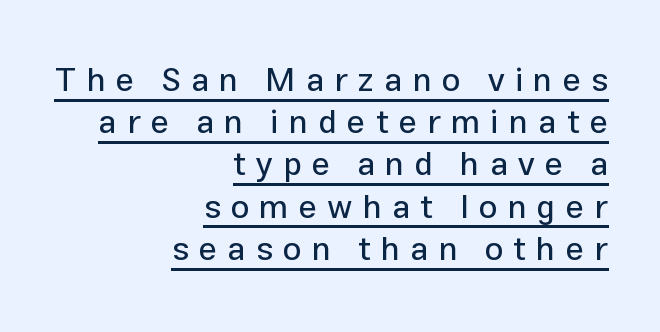
The image shows 33 px sans-serif type, upright; set right-aligned, normal line spacing (1.28x), unusually wide letter spacing (+0.31 em), underlined; low stroke contrast and a medium x-height.
